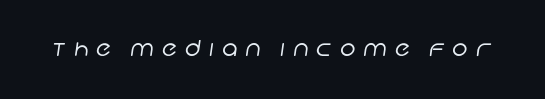
The image shows 22 px text type; set unusually wide letter spacing (+0.36 em), not underlined.
